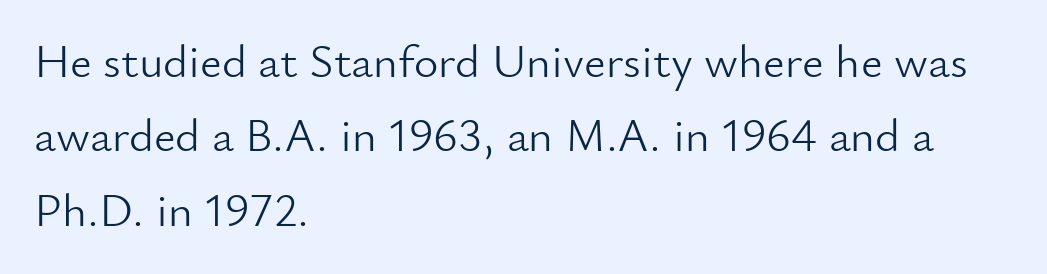
The line texture is even and compact thanks to regular tracking. Each row of text sits above clean, open space. Think standard paragraph weight, or any step lighter than that. Is the block centered? No — it sits flush against the left margin.
